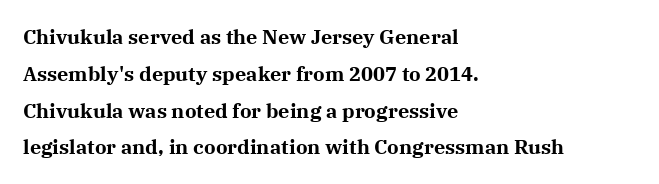
The image shows 20 px bold type, upright; set left-aligned, line spacing 1.84x, normal letter spacing, not underlined.
